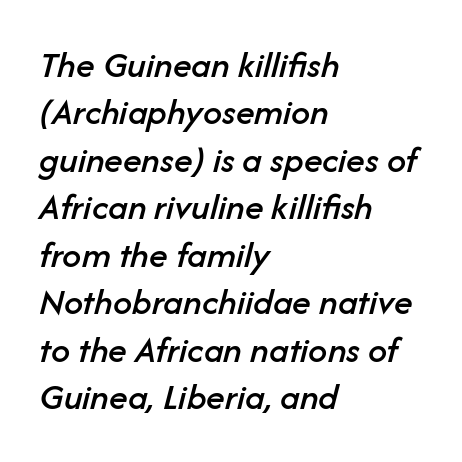
{"italic": "yes", "lean": "right", "slant_degrees": 14, "width": "normal", "stroke_contrast": "low", "x_height": "medium", "monospaced": "no", "underline": "no", "align": "left", "line_spacing": "normal", "line_spacing_ratio": 1.25, "letter_spacing": "normal", "letter_spacing_em": 0.0, "glyph_px": 38}
